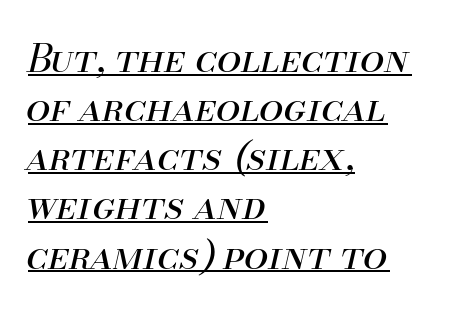
{"italic": "yes", "lean": "right", "slant_degrees": 13, "bold": "no", "weight": "regular", "width": "normal", "stroke_contrast": "medium", "x_height": "small", "monospaced": "no", "underline": "yes", "align": "left", "line_spacing": "normal", "line_spacing_ratio": 1.26, "letter_spacing": "normal", "letter_spacing_em": 0.0, "glyph_px": 39}
